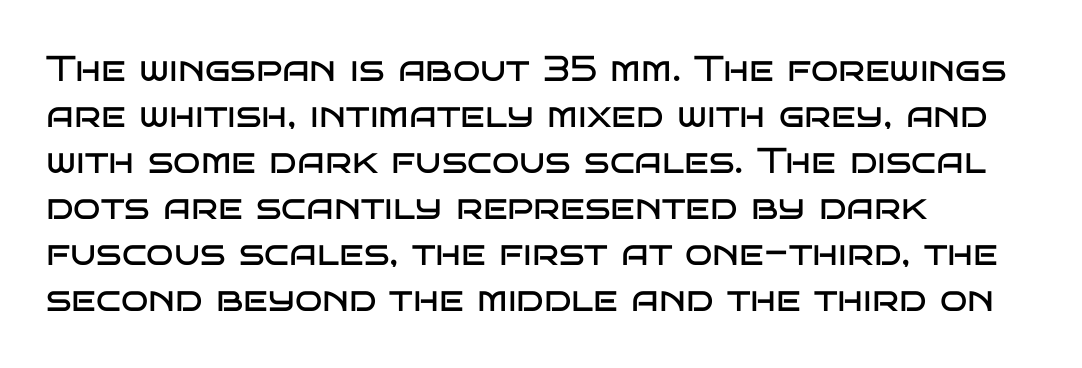
Bare-footed words on every line. Character widths vary here, with narrow letters taking less room than wide ones. The typography opts for an upright posture over an oblique one. In terms of leading, this rendering sits right in the middle.
